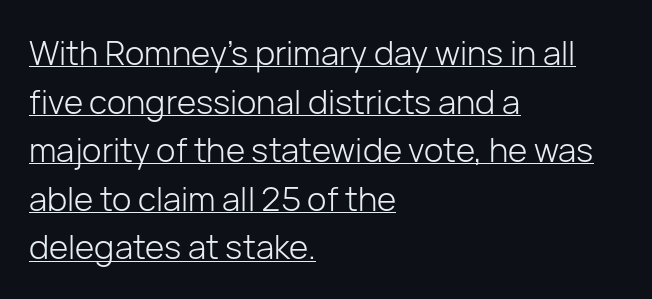
The image shows 33 px light sans-serif type, upright; set left-aligned, normal line spacing (1.47x), normal letter spacing, underlined; low stroke contrast and a medium x-height.
